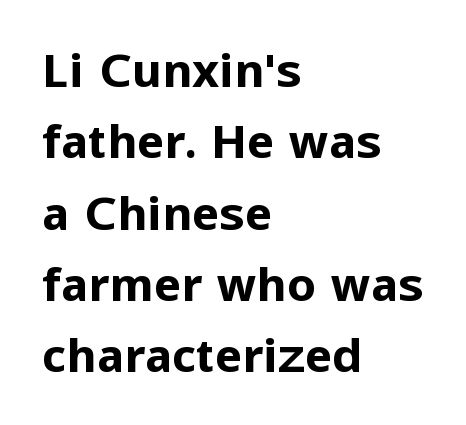
The glyphs in this specimen are sans serif. Short note: letters normally spaced. The rag falls on the right side of this text block. Is the type bold? Yes — the strokes are clearly thick and heavy.
